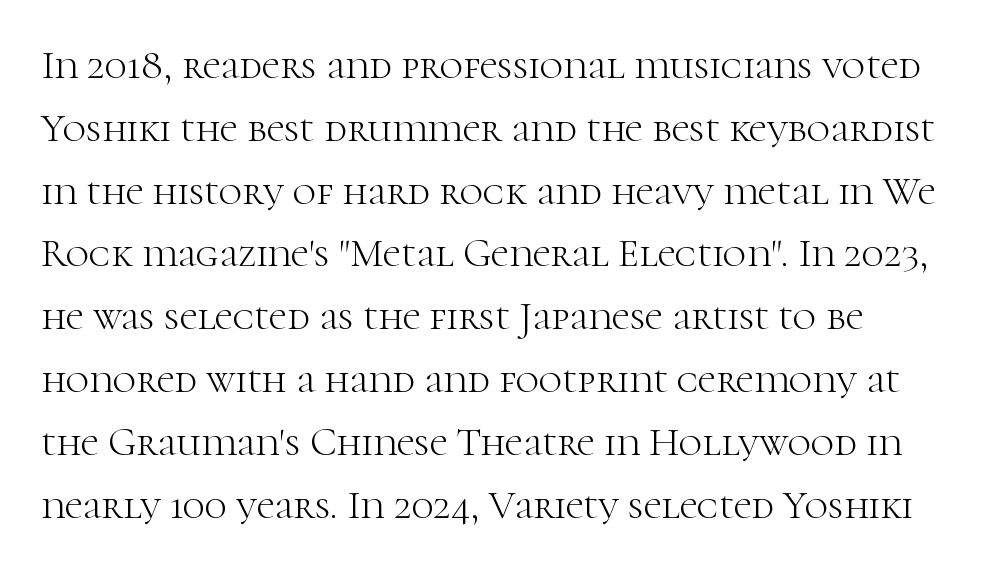
Q: Is the text bold? A: No.
Q: Is the text italic (slanted)? A: No, it is upright.
Q: Is the typeface a serif or a sans-serif typeface? A: Serif.
Q: Is the text underlined? A: No.
Q: Is the spacing between letters normal or unusually wide? A: Normal.
Q: Is the spacing between lines tight, normal or loose? A: Normal.
Q: Width (condensed, normal, or wide)? A: Normal.
Q: Stroke contrast? A: High.
Q: x-height? A: Medium.
Q: Monospaced? A: No.
